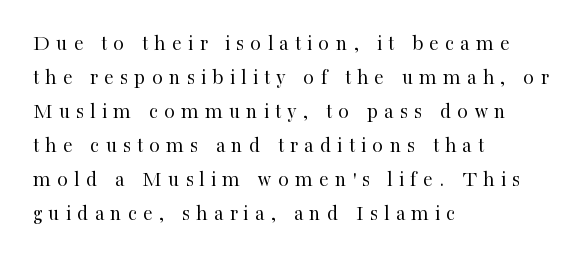
{"italic": "no", "bold": "no", "underline": "no", "align": "left", "line_spacing": "normal", "line_spacing_ratio": 1.55, "letter_spacing": "wide", "letter_spacing_em": 0.28, "glyph_px": 22}
